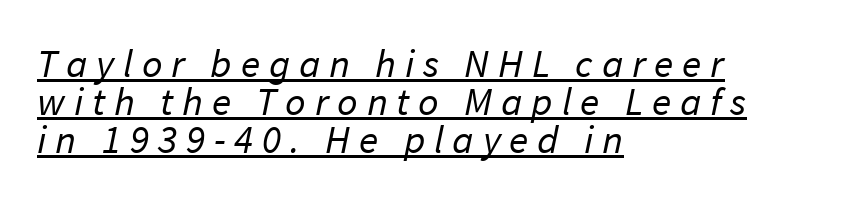
Observe the wide spacing: letters keep a clear distance from each other. Does the type have serifs? No, each stem ends abruptly. A typesetter would call this proportional, since set widths differ per character. Weight: in the light-to-regular range. Short and long lines alike share a common starting point at left.
